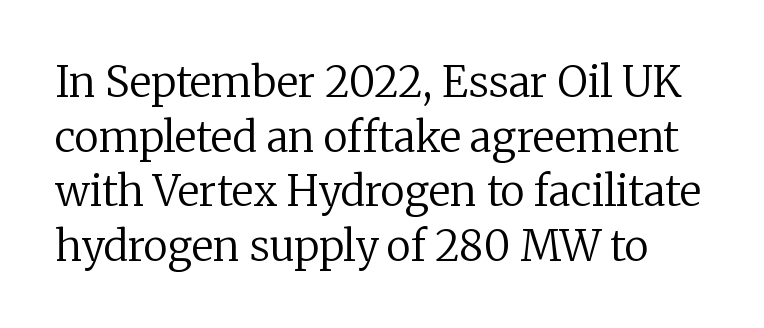
Q: Is the text bold? A: No.
Q: Is the text italic (slanted)? A: No, it is upright.
Q: Is the typeface a serif or a sans-serif typeface? A: Serif.
Q: Is the text underlined? A: No.
Q: Is the spacing between letters normal or unusually wide? A: Normal.
Q: Is the spacing between lines tight, normal or loose? A: Normal.
Q: Width (condensed, normal, or wide)? A: Normal.
Q: Stroke contrast? A: Low.
Q: x-height? A: Medium.
Q: Monospaced? A: No.
